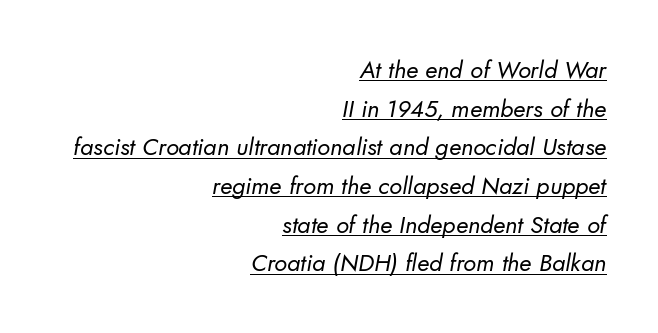
{"bold": "no", "underline": "yes", "align": "right", "line_spacing": "normal", "line_spacing_ratio": 1.61, "letter_spacing": "normal", "letter_spacing_em": 0.0, "glyph_px": 24}
